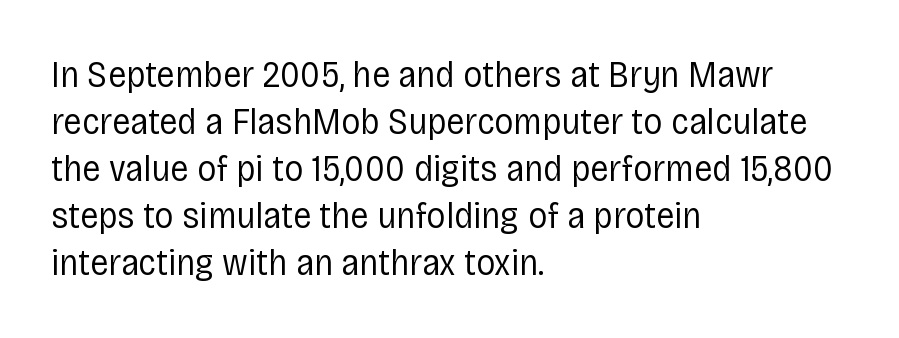
{"serif": "no", "italic": "no", "bold": "no", "weight": "regular", "width": "condensed", "stroke_contrast": "low", "x_height": "large", "monospaced": "no", "underline": "no", "align": "left", "line_spacing_ratio": 1.24, "letter_spacing": "normal", "letter_spacing_em": 0.0, "glyph_px": 38}
